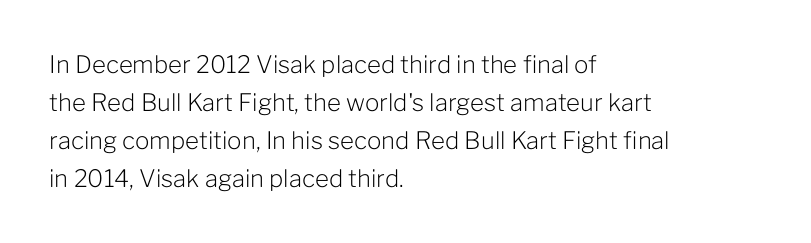
{"italic": "no", "bold": "no", "underline": "no", "align": "left", "line_spacing": "normal", "line_spacing_ratio": 1.59, "letter_spacing": "normal", "letter_spacing_em": 0.0, "glyph_px": 24}
